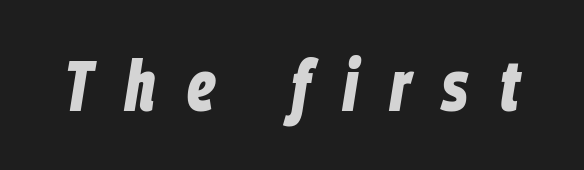
{"italic": "yes", "lean": "right", "slant_degrees": 9, "bold": "yes", "weight": "bold", "width": "condensed", "stroke_contrast": "low", "x_height": "large", "monospaced": "no", "underline": "no", "letter_spacing": "wide", "letter_spacing_em": 0.45, "glyph_px": 71}
